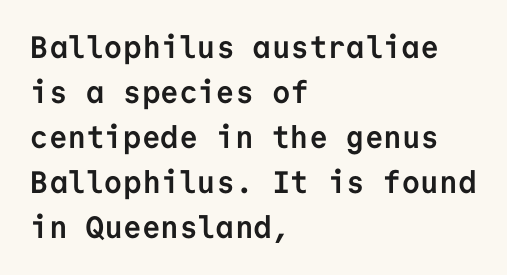
{"serif": "no", "italic": "no", "bold": "yes", "weight": "semibold", "width": "normal", "stroke_contrast": "low", "x_height": "medium", "monospaced": "yes", "underline": "no", "align": "left", "line_spacing": "normal", "line_spacing_ratio": 1.45, "letter_spacing": "normal", "letter_spacing_em": 0.0, "glyph_px": 31}
